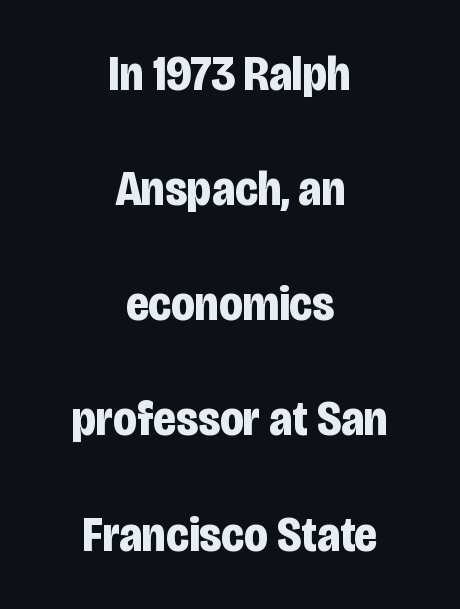
The image shows 49 px bold, condensed sans-serif type, upright; set centered, loose line spacing (2.35x), normal letter spacing, not underlined; low stroke contrast and a large x-height.
